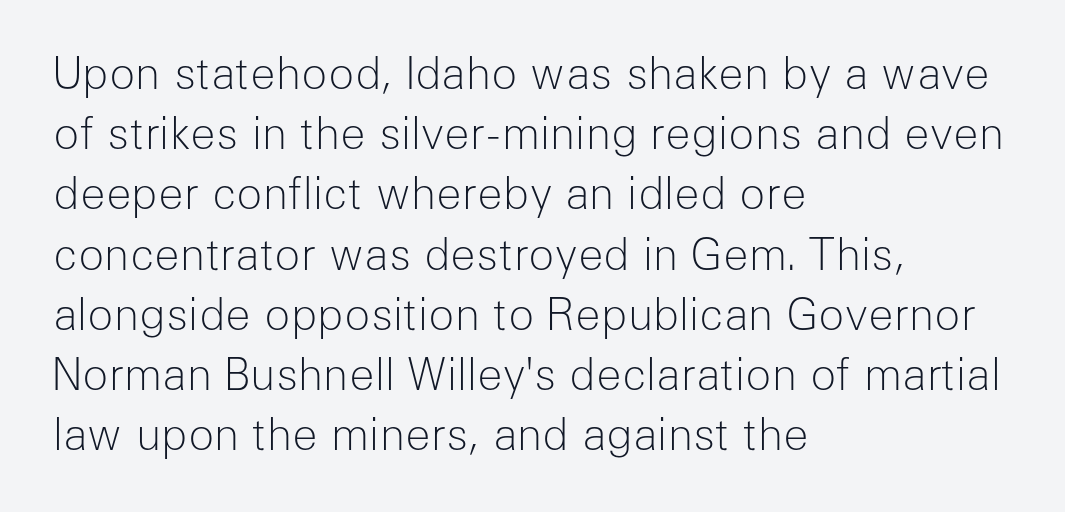
The image shows 43 px light sans-serif type, upright; set left-aligned, normal line spacing (1.4x), normal letter spacing, not underlined; low stroke contrast and a medium x-height.
